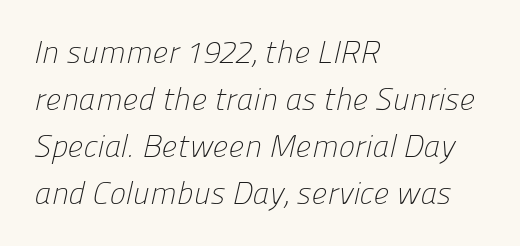
{"serif": "no", "bold": "no", "weight": "light", "width": "normal", "stroke_contrast": "low", "x_height": "medium", "monospaced": "no", "underline": "no", "align": "left", "line_spacing": "normal", "line_spacing_ratio": 1.52, "letter_spacing": "normal", "letter_spacing_em": 0.0, "glyph_px": 31}
